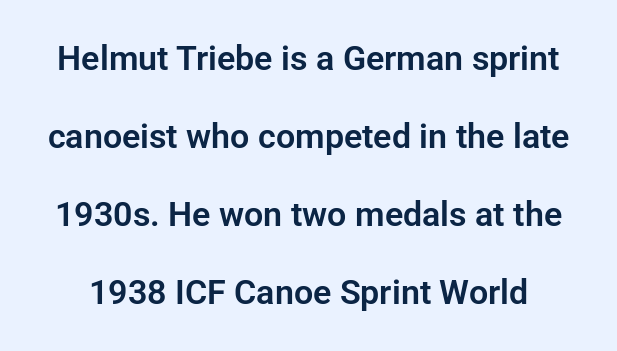
{"serif": "no", "italic": "no", "width": "normal", "stroke_contrast": "low", "x_height": "medium", "monospaced": "no", "underline": "no", "line_spacing": "loose", "line_spacing_ratio": 2.29, "letter_spacing": "normal", "letter_spacing_em": 0.0, "glyph_px": 34}
